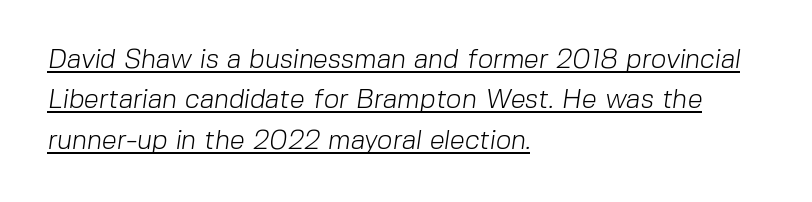
The image shows 27 px text type; set left-aligned, normal line spacing (1.5x), normal letter spacing, underlined.
